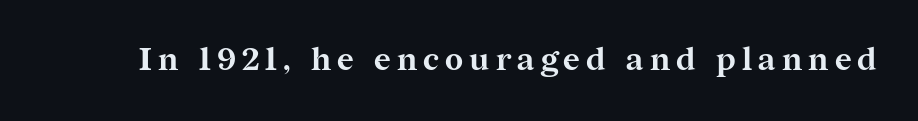
The image shows 32 px bold serif type, upright; set not underlined; medium stroke contrast and a medium x-height.
